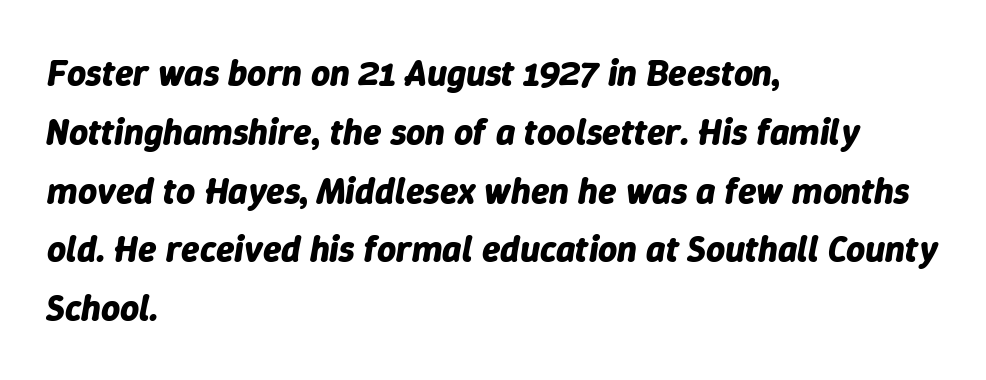
Q: Is the text bold? A: Yes.
Q: Is the text italic (slanted)? A: Yes, it leans right by about 9 degrees.
Q: Is the text underlined? A: No.
Q: How is the paragraph aligned? A: Left-aligned.
Q: Is the spacing between letters normal or unusually wide? A: Normal.
Q: Is the spacing between lines tight, normal or loose? A: Normal.
Q: Width (condensed, normal, or wide)? A: Normal.
Q: Stroke contrast? A: Low.
Q: x-height? A: Medium.
Q: Monospaced? A: No.
